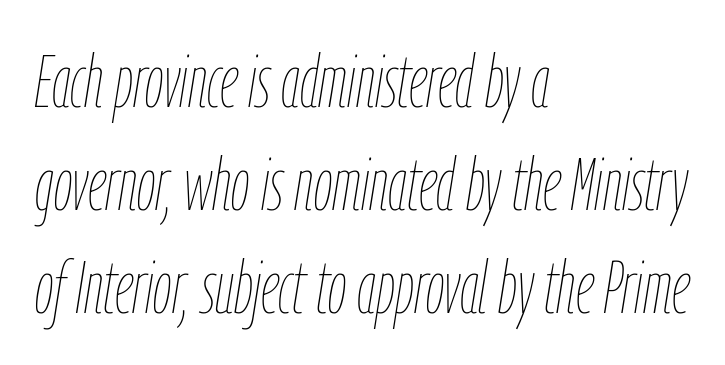
The image shows 74 px thin, condensed type, italic (leaning right); set left-aligned, normal line spacing (1.39x), normal letter spacing, not underlined; low stroke contrast and a medium x-height.
